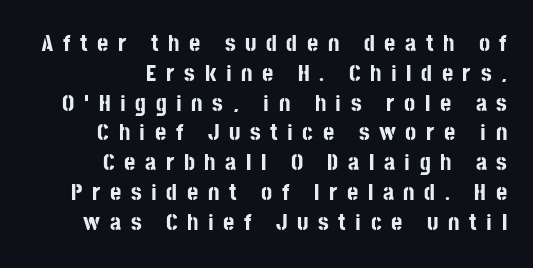
{"italic": "no", "bold": "yes", "underline": "no", "align": "right", "line_spacing_ratio": 1.24, "letter_spacing": "wide", "letter_spacing_em": 0.4, "glyph_px": 24}
